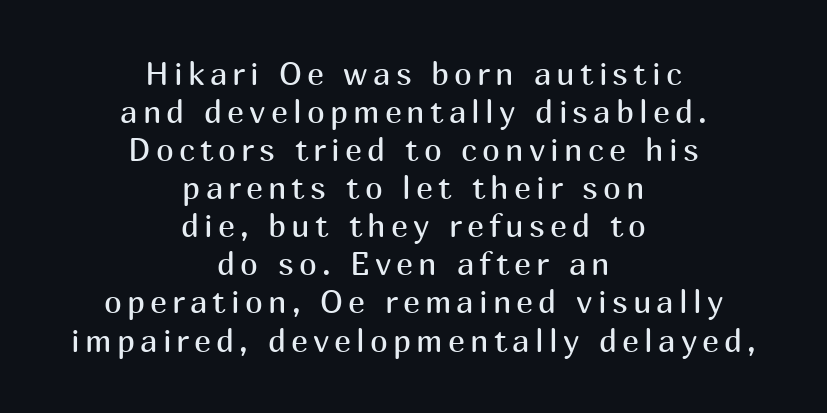
{"serif": "no", "italic": "no", "bold": "no", "weight": "regular", "width": "normal", "stroke_contrast": "medium", "x_height": "medium", "monospaced": "no", "underline": "no", "align": "center", "line_spacing_ratio": 1.19, "glyph_px": 32}
